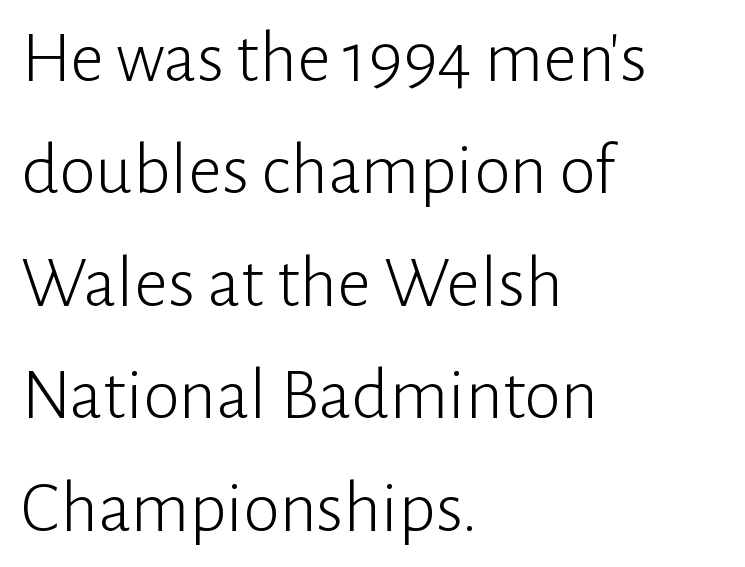
Every stem runs plumb, perpendicular to the baseline. Nothing unusual about the tracking: characters are spaced as the font intends. Weight: regular or lighter. Notice how descenders clear the ascenders below comfortably — that's standard leading.
